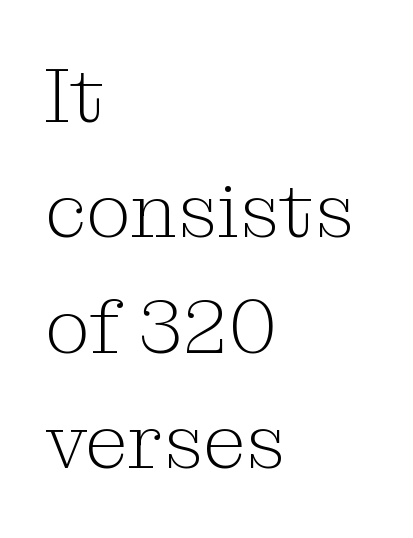
Q: Is the text bold? A: No.
Q: Is the text italic (slanted)? A: No, it is upright.
Q: Is the typeface a serif or a sans-serif typeface? A: Serif.
Q: Is the text underlined? A: No.
Q: How is the paragraph aligned? A: Left-aligned.
Q: Is the spacing between letters normal or unusually wide? A: Normal.
Q: Is the spacing between lines tight, normal or loose? A: Normal.
Q: Width (condensed, normal, or wide)? A: Normal.
Q: Stroke contrast? A: Medium.
Q: x-height? A: Medium.
Q: Monospaced? A: No.
